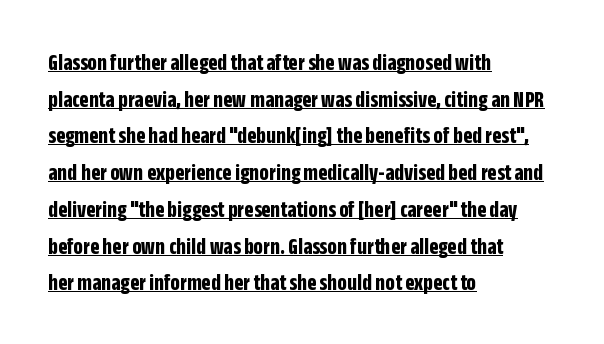
The image shows 24 px bold type, upright; set left-aligned, normal line spacing (1.53x), normal letter spacing, underlined.
